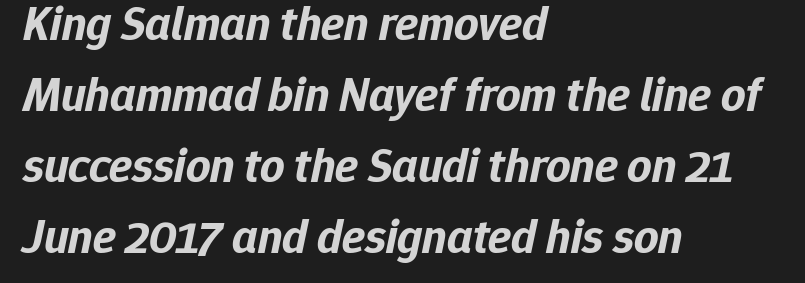
Q: Is the text bold? A: Yes.
Q: Is the text italic (slanted)? A: Yes, it leans right by about 12 degrees.
Q: Is the text underlined? A: No.
Q: How is the paragraph aligned? A: Left-aligned.
Q: Is the spacing between letters normal or unusually wide? A: Normal.
Q: Is the spacing between lines tight, normal or loose? A: Normal.
Q: Width (condensed, normal, or wide)? A: Normal.
Q: Stroke contrast? A: Low.
Q: x-height? A: Medium.
Q: Monospaced? A: No.
